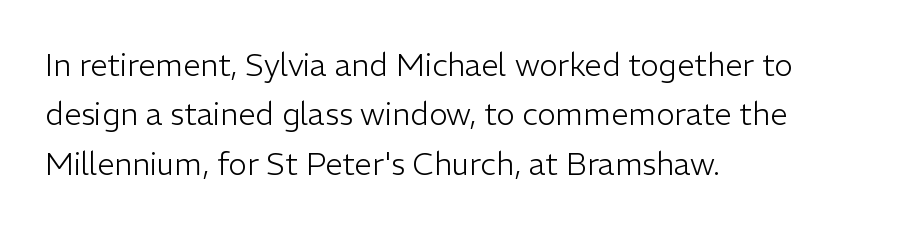
The image shows 31 px light sans-serif type, upright; set left-aligned, normal line spacing (1.59x), normal letter spacing, not underlined; low stroke contrast and a medium x-height.
